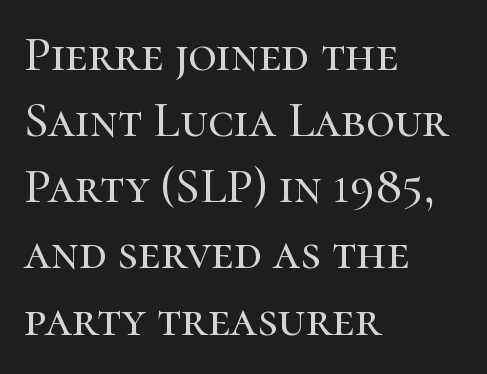
The image shows 49 px serif type, upright; set left-aligned, normal line spacing (1.35x), normal letter spacing, not underlined; high stroke contrast and a medium x-height.
